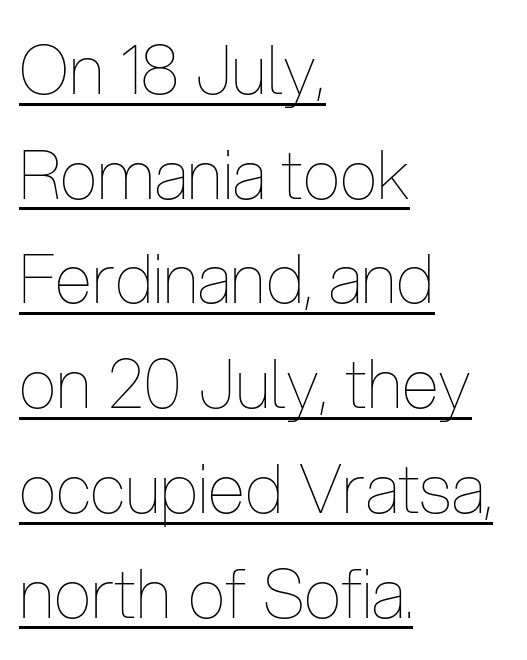
A light-to-regular cut is what we see here. The letters advance in unequal steps, a hallmark of proportional type. Vertically, the passage feels balanced, rows spaced as you'd expect. Ascenders rise straight up at ninety degrees. The face used here is rendered with its standard letterfit. All the whitespace from short lines collects on the right.
